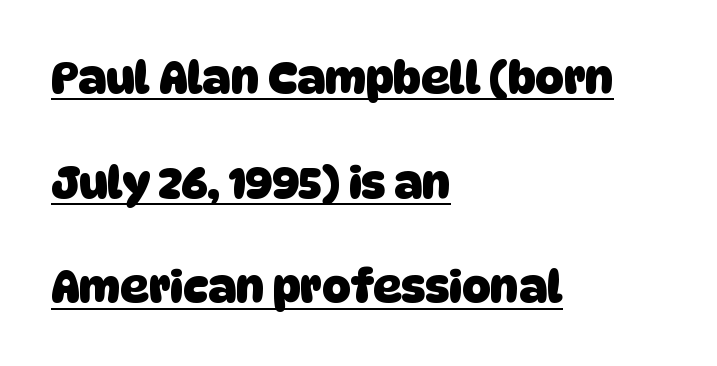
The image shows 44 px heavy sans-serif type; set left-aligned, loose line spacing (2.38x), normal letter spacing, underlined; low stroke contrast and a large x-height.
